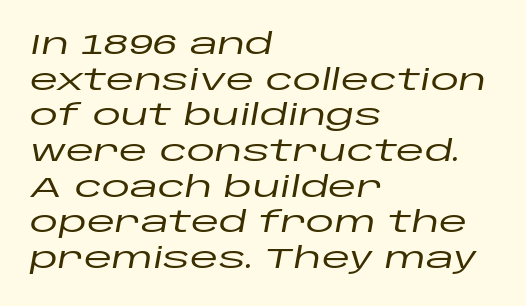
Q: Is the text italic (slanted)? A: Yes, it leans right by about 10 degrees.
Q: Is the text underlined? A: No.
Q: How is the paragraph aligned? A: Left-aligned.
Q: Is the spacing between letters normal or unusually wide? A: Normal.
Q: Width (condensed, normal, or wide)? A: Wide.
Q: Stroke contrast? A: Low.
Q: x-height? A: Large.
Q: Monospaced? A: No.
